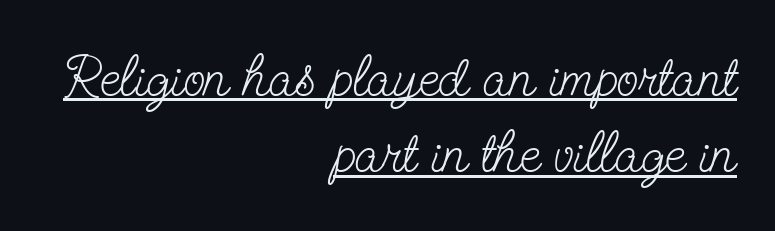
The image shows 57 px light, condensed serif type; set right-aligned, normal line spacing (1.34x), normal letter spacing, underlined; low stroke contrast and a small x-height.
